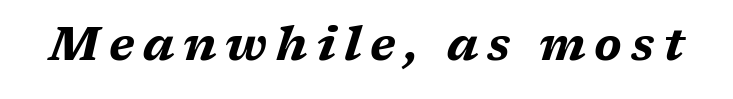
Just letters on the line, the space beneath them empty. Emphasis-style slanted type is in use. These lines are rendered in a variable-pitch font. Its strokes are broad and dark, the hallmark of bold type.
